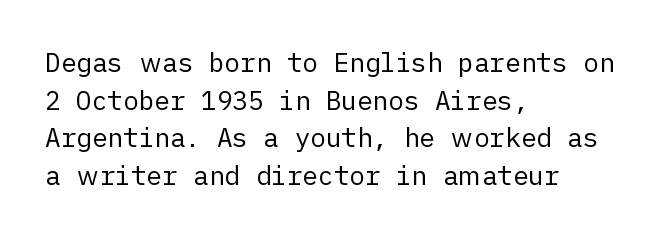
Q: Is the text bold? A: No.
Q: Is the text italic (slanted)? A: No, it is upright.
Q: Is the text underlined? A: No.
Q: How is the paragraph aligned? A: Left-aligned.
Q: Is the spacing between letters normal or unusually wide? A: Normal.
Q: Is the spacing between lines tight, normal or loose? A: Normal.
